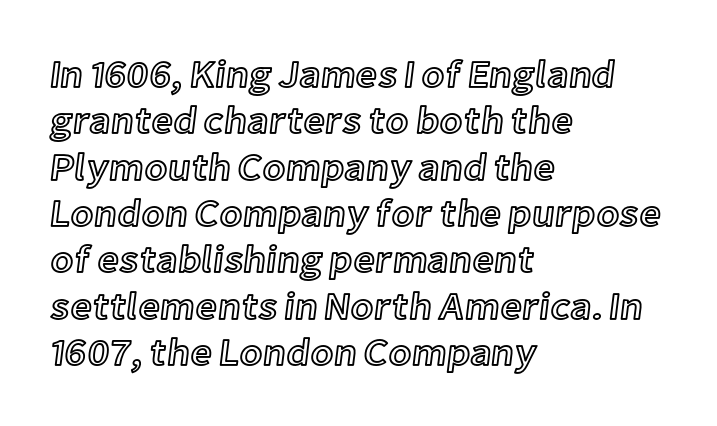
The image shows 38 px text type; set left-aligned, line spacing 1.22x, normal letter spacing, not underlined; a medium x-height.
